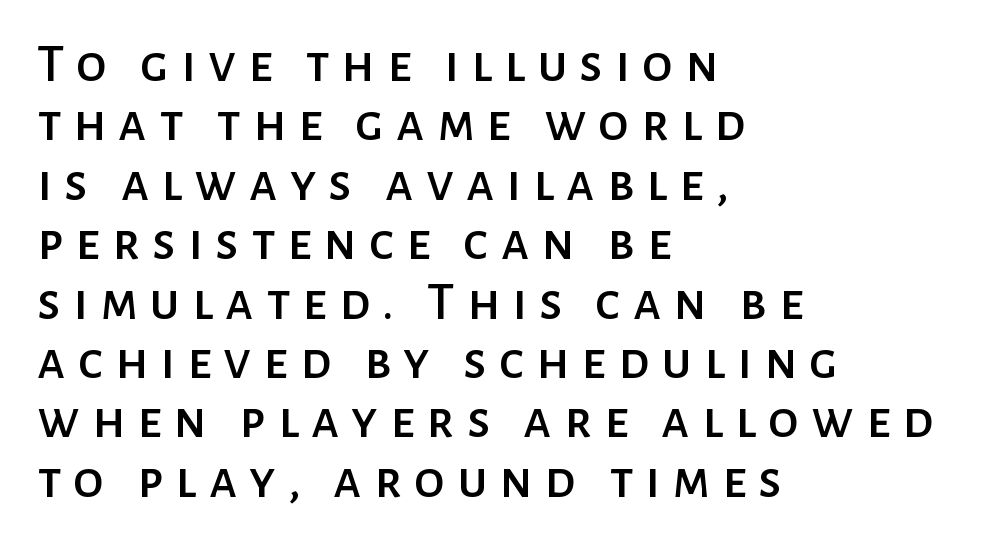
The image shows 55 px sans-serif type, upright; set left-aligned, tight line spacing (1.08x), unusually wide letter spacing (+0.22 em), not underlined; low stroke contrast and a medium x-height.
